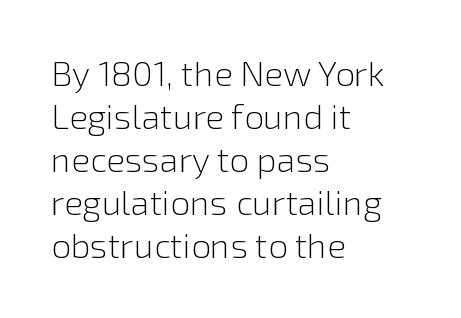
The image shows 35 px light sans-serif type, upright; set left-aligned, line spacing 1.23x, normal letter spacing, not underlined; a medium x-height.
